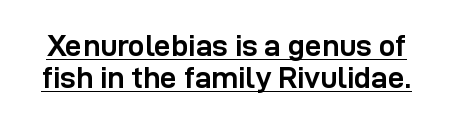
Very little white space separates one row of letters from the next. The type is set solid horizontally, with unmodified tracking. This sample has the flowing, uneven cadence of proportional lettering. Posture: upright roman. A rule runs beneath these lines of type.
